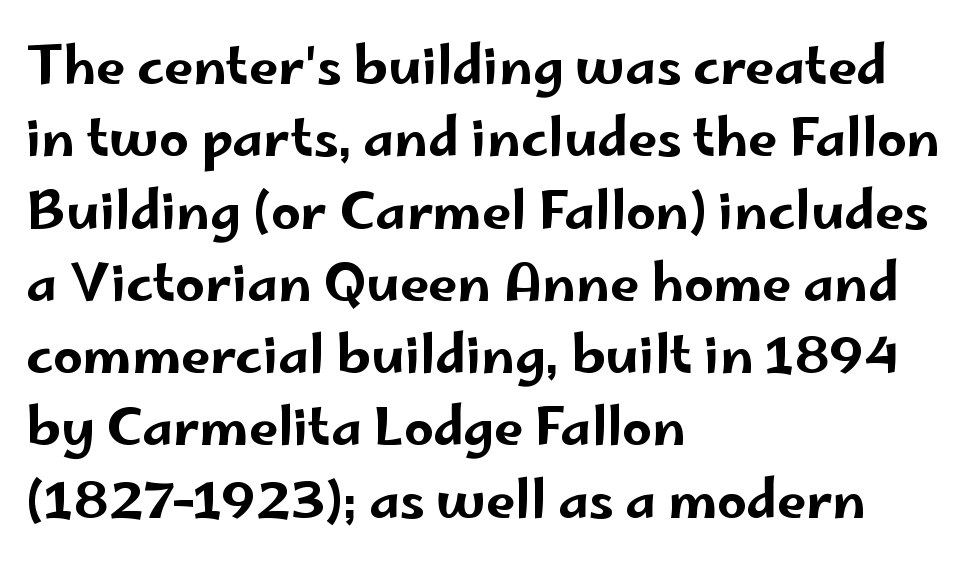
The image shows 52 px wide sans-serif type, upright; set left-aligned, normal line spacing (1.39x), normal letter spacing, not underlined; low stroke contrast and a small x-height.
